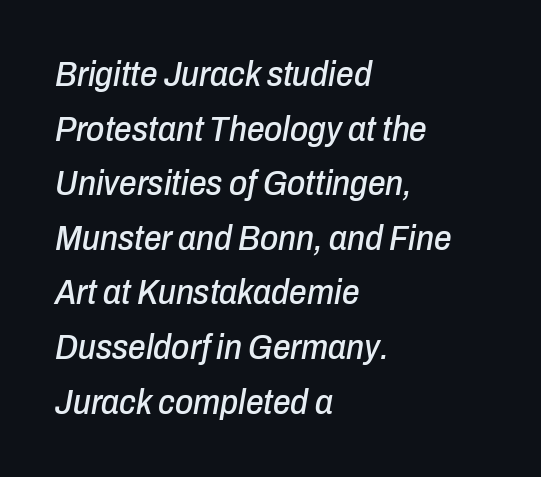
Q: Is the text italic (slanted)? A: Yes, it leans right by about 10 degrees.
Q: Is the text underlined? A: No.
Q: How is the paragraph aligned? A: Left-aligned.
Q: Is the spacing between letters normal or unusually wide? A: Normal.
Q: Is the spacing between lines tight, normal or loose? A: Normal.
Q: Width (condensed, normal, or wide)? A: Condensed.
Q: Stroke contrast? A: Low.
Q: x-height? A: Medium.
Q: Monospaced? A: No.
